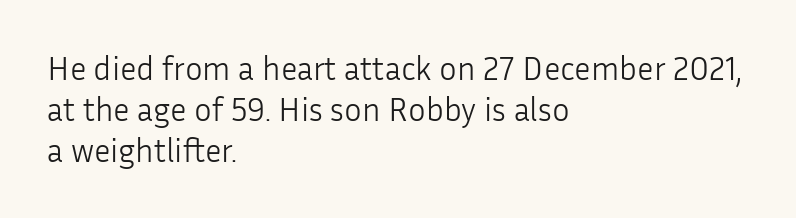
The letters carry no serifs — their stems end cleanly without finishing strokes. The font's upright variant was chosen for this text. You could not count columns in this text — the font is proportionally spaced. Letters rest on an invisible, unmarked baseline. Here the glyphs are tracked normally, forming tight word shapes.
